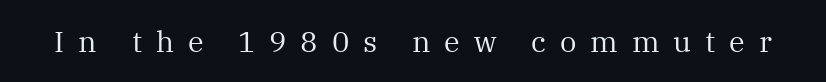
Letters have the restrained weight of plain body copy at most. Here the designer chose a conventional face with non-uniform glyph widths. The baseline area is clear. The designer went with a serif here, giving each stem small feet. The letters stand straight up with perfectly vertical stems. What stands out about the letter spacing? Its width — letters are far apart.
